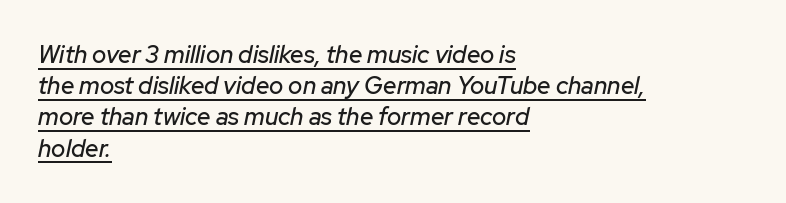
Is the letter spacing exaggerated? No — it looks like the ordinary default. An italicized treatment has been applied to the whole sample. One-word summary of the alignment: left. This sample keeps an unexceptional amount of space between lines. In designer terms, the underline attribute is active on this setting.
